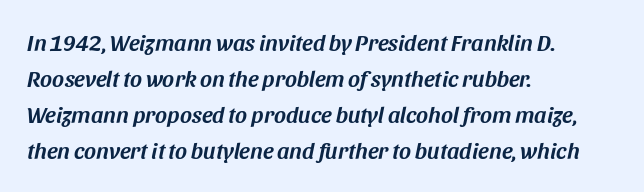
Q: Is the text italic (slanted)? A: Yes, it leans right by about 11 degrees.
Q: Is the text underlined? A: No.
Q: How is the paragraph aligned? A: Left-aligned.
Q: Is the spacing between letters normal or unusually wide? A: Normal.
Q: Is the spacing between lines tight, normal or loose? A: Normal.
